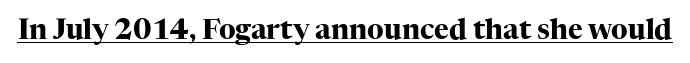
This sample carries an underscore along the baseline area. Ordinary non-slanted type is in use. Proportional: the letters do not fall into vertical columns. Unlike a clean sans, this face finishes its strokes with serifs.
